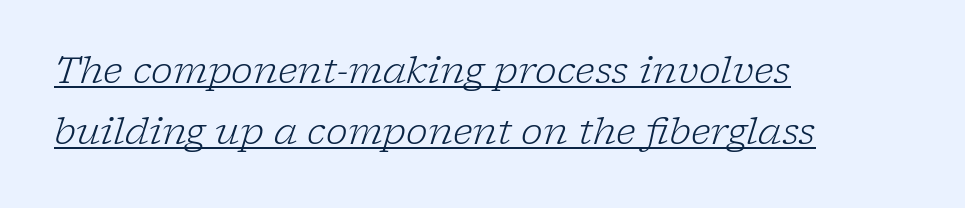
The image shows 37 px light serif type, italic (leaning right); set left-aligned, normal line spacing (1.66x), normal letter spacing, underlined; low stroke contrast and a medium x-height.
